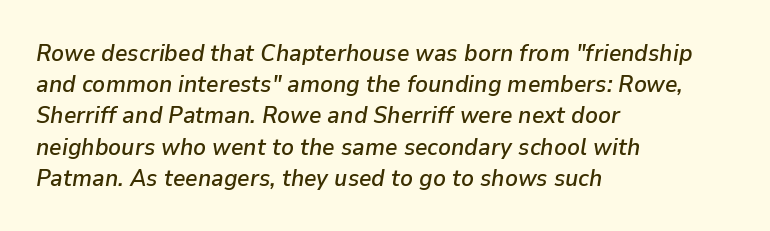
The image shows 24 px text type, italic (leaning right); set left-aligned, normal line spacing (1.3x), normal letter spacing, not underlined.
